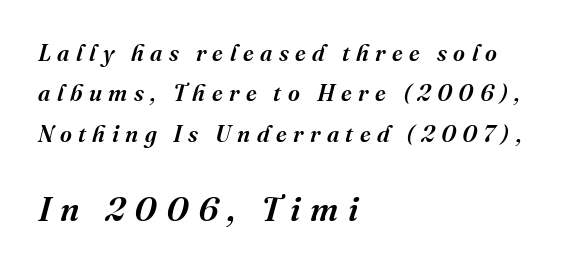
{"serif": "yes", "italic": "yes", "lean": "right", "slant_degrees": 16, "width": "normal", "stroke_contrast": "medium", "x_height": "medium", "monospaced": "no", "underline": "no", "align": "left", "line_spacing_ratio": 1.76, "letter_spacing": "wide", "letter_spacing_em": 0.28, "larger_block": "second", "size_ratio": 1.48, "glyph_px": 34}
